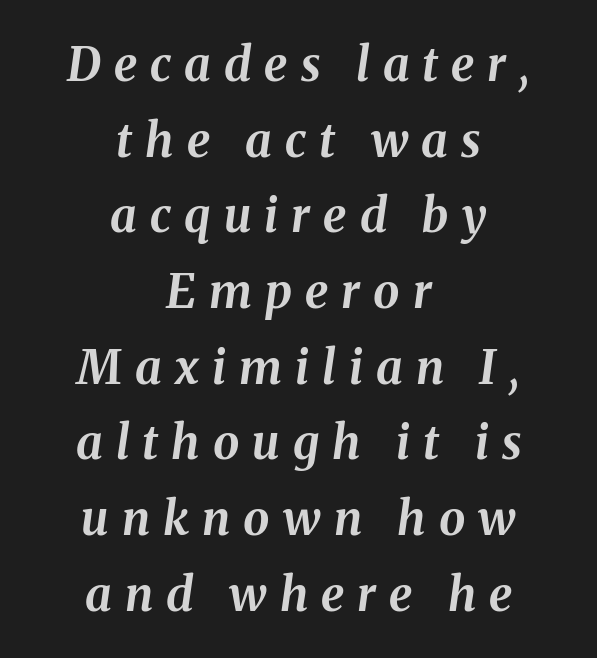
Character widths vary here, with narrow letters taking less room than wide ones. The letters are bold, with thick, heavy strokes. The passage shown stacks its lines at a standard gap. Is the block centered? Yes — each line is placed symmetrically about the middle. These lines were composed using italics.
